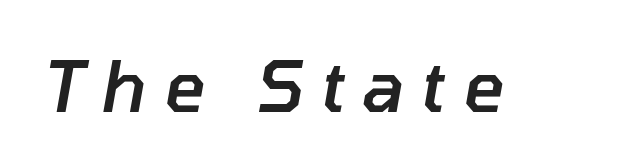
{"italic": "yes", "lean": "right", "slant_degrees": 10, "bold": "semi", "weight": "semibold", "width": "normal", "stroke_contrast": "low", "x_height": "medium", "monospaced": "no", "underline": "no", "letter_spacing": "wide", "letter_spacing_em": 0.24, "glyph_px": 71}
